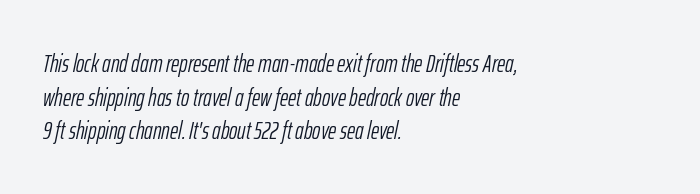
The image shows 25 px text type, italic (leaning right); set left-aligned, normal line spacing (1.35x), normal letter spacing, not underlined.
